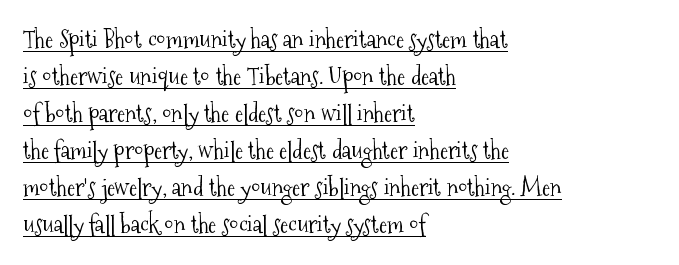
A typesetter would mark this as roman, not italic. The passage shown stacks its lines at a standard gap. The face used here appears with an underline applied. In CSS terms this would be text-align: left.
